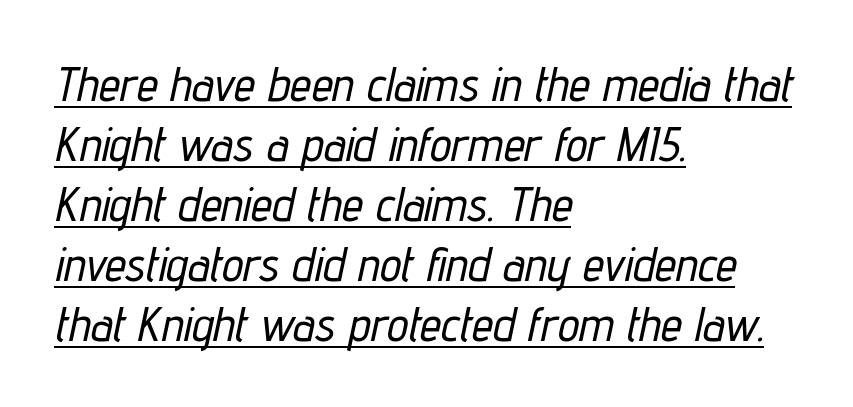
The image shows 48 px condensed type, italic (leaning right); set left-aligned, normal line spacing (1.25x), normal letter spacing, underlined; low stroke contrast and a medium x-height.
